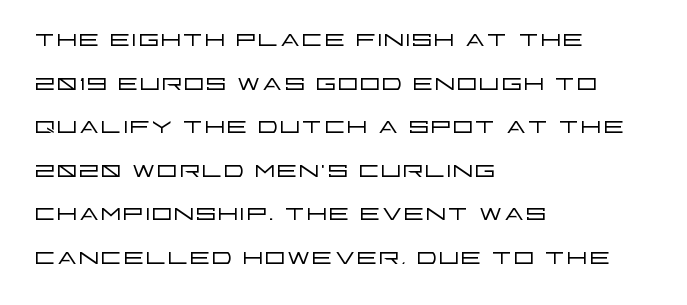
Q: Is the text bold? A: No.
Q: Is the text italic (slanted)? A: No, it is upright.
Q: Is the typeface a serif or a sans-serif typeface? A: Sans-serif.
Q: Is the text underlined? A: No.
Q: How is the paragraph aligned? A: Left-aligned.
Q: Is the spacing between letters normal or unusually wide? A: Normal.
Q: Is the spacing between lines tight, normal or loose? A: Normal.
Q: Width (condensed, normal, or wide)? A: Wide.
Q: Stroke contrast? A: Low.
Q: x-height? A: Large.
Q: Monospaced? A: No.
